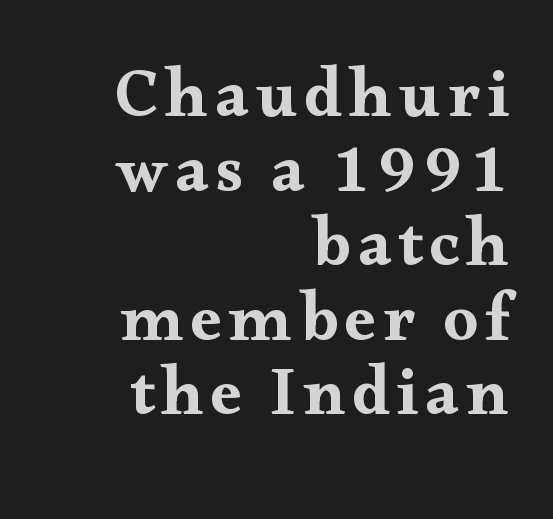
You could not count columns in this text — the font is proportionally spaced. Little horizontal feet cap the strokes, marking this as serif type. Posture: vertical. Notice how descenders almost collide with the ascenders below — that's tight leading. No word sits above an underline.
